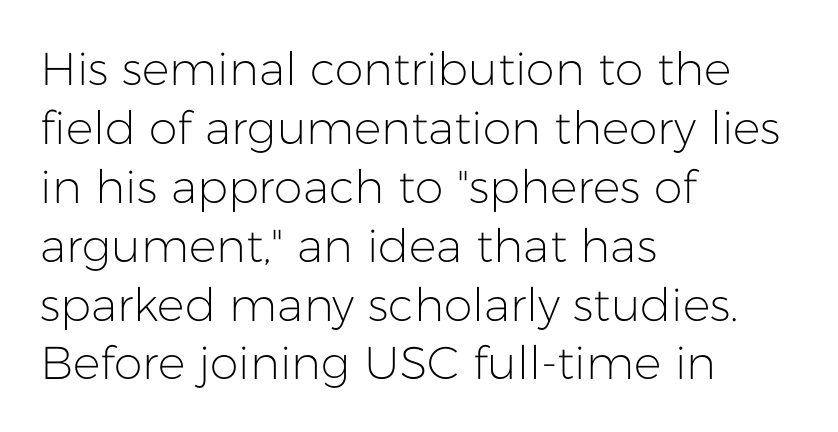
Words float on clear page, feet unadorned. This sample is left-justified, so line endings fall wherever the words run out. Stems here are at most as thick as an everyday book face. Here the designer chose a conventional face with non-uniform glyph widths. These lines keep a tight, regular rhythm from letter to letter.
